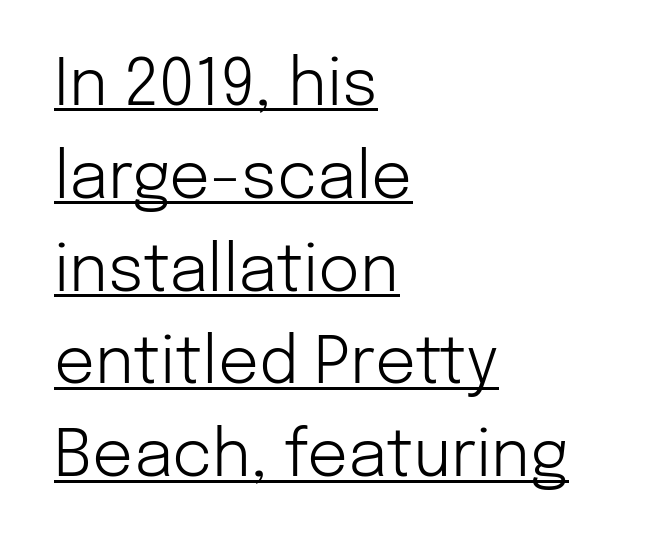
The image shows 64 px light sans-serif type, upright; set left-aligned, normal line spacing (1.45x), normal letter spacing, underlined; low stroke contrast and a medium x-height.
